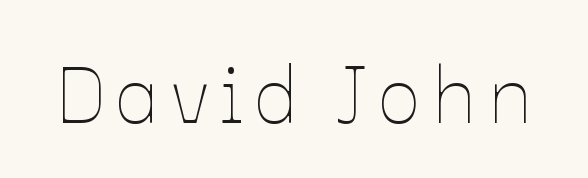
The letters advance in unequal steps, a hallmark of proportional type. In terms of posture, this sample is upright. The space beneath each line is pristine and unruled. Is the stroke heavy? The answer is a plain regular-or-lighter.
